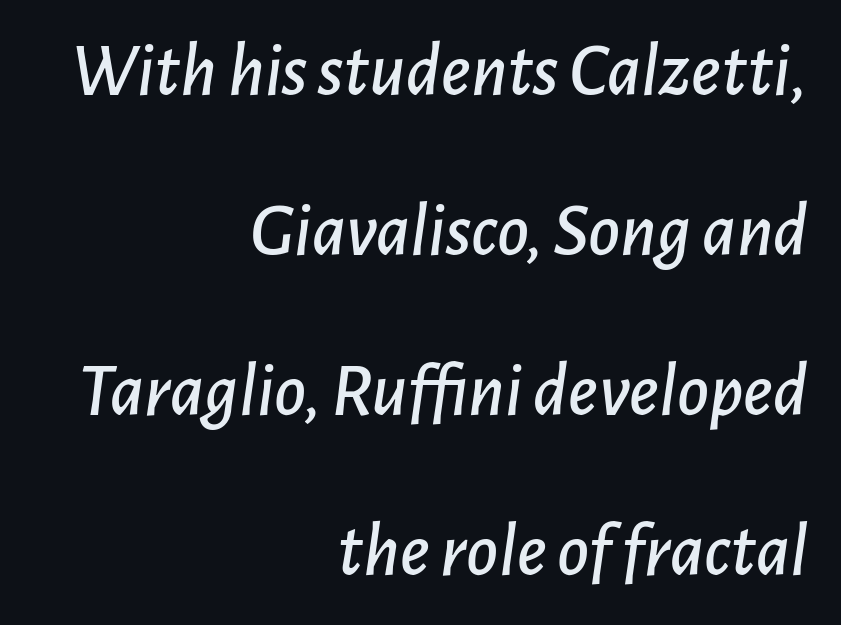
The image shows 77 px text type, italic (leaning right); set right-aligned, loose line spacing (2.08x), normal letter spacing, not underlined; low stroke contrast and a medium x-height.
